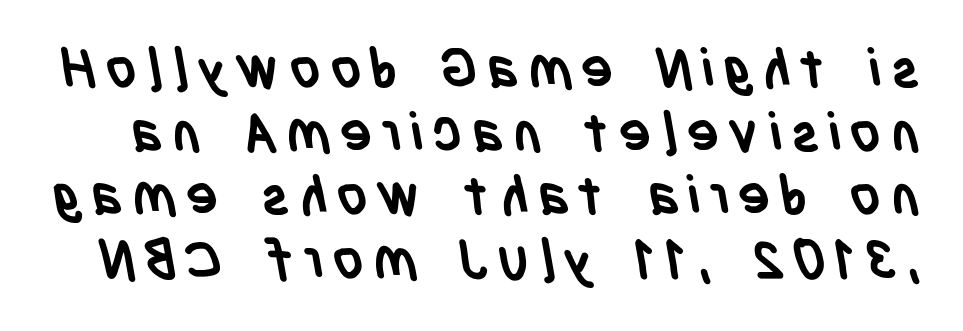
Letters rest on an invisible, unmarked baseline. What kind of face is this? One without serifs — a sans. You'd pick this weight for a headline — it's a proper bold. Here the designer chose a conventional face with non-uniform glyph widths.
